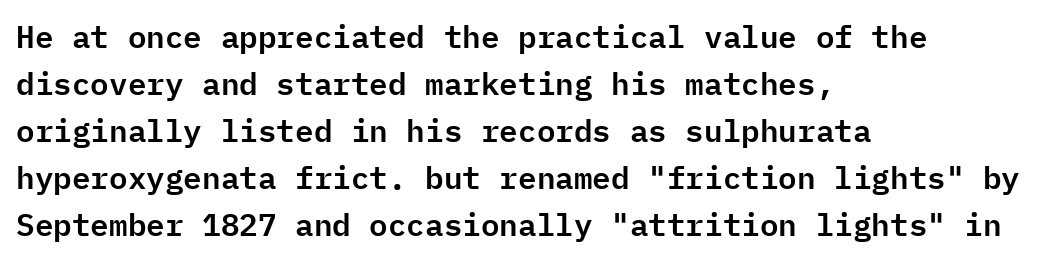
The image shows 31 px sans-serif type, upright, monospaced; set left-aligned, normal line spacing (1.52x), normal letter spacing, not underlined; low stroke contrast and a medium x-height.
